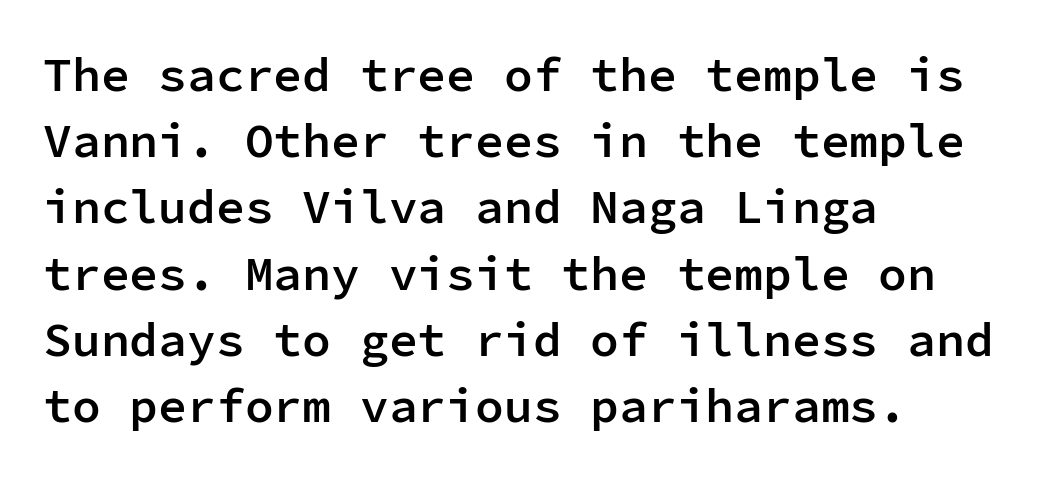
The tracking reads as untouched default to a designer's eye. Are there feet on the stems? There aren't — it's a sans. Whoever set this chose a conventional vertical rhythm. Descenders hang freely into open space.
